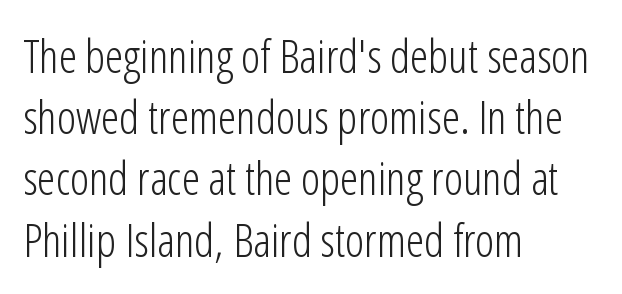
{"serif": "no", "italic": "no", "bold": "no", "weight": "light", "width": "condensed", "stroke_contrast": "low", "x_height": "medium", "monospaced": "no", "underline": "no", "align": "left", "line_spacing": "normal", "line_spacing_ratio": 1.33, "letter_spacing": "normal", "letter_spacing_em": 0.0, "glyph_px": 46}
